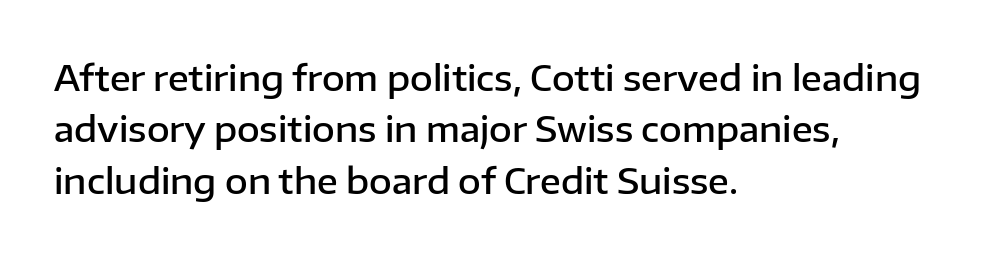
Each new line begins a customary step beneath the previous one. These lines carry some extra weight — a demibold, not a full bold. Classification — sans serif. Clear beneath every line of the passage. The face used here is proportionally spaced, like ordinary book or web type. Typeset ragged right — the left edge is the straight one.
